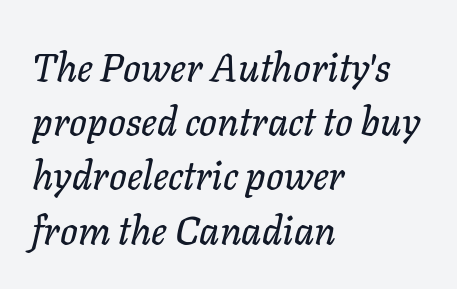
This block has exactly the height ordinary leading produces. A bare baseline throughout the passage. The tracking reads as untouched default to a designer's eye. The text block is weighted toward the left margin, trailing off unevenly rightward.
